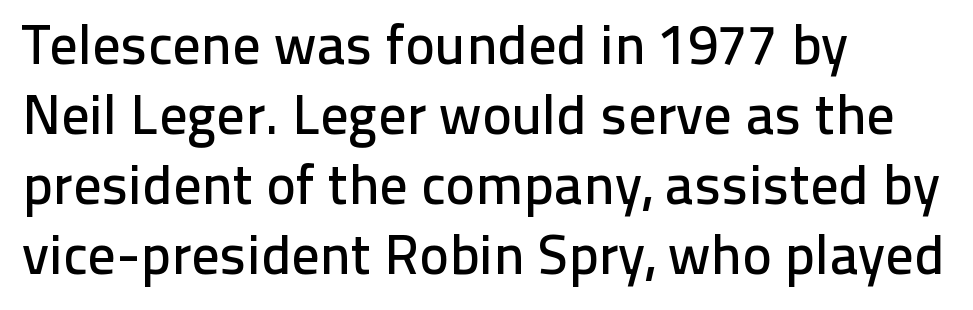
{"serif": "no", "italic": "no", "width": "normal", "stroke_contrast": "low", "x_height": "medium", "monospaced": "no", "underline": "no", "align": "left", "line_spacing": "normal", "line_spacing_ratio": 1.25, "letter_spacing": "normal", "letter_spacing_em": 0.0, "glyph_px": 56}
